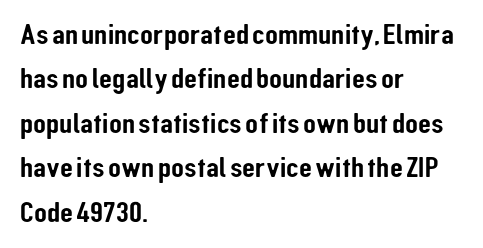
The image shows 30 px condensed sans-serif type, upright; set left-aligned, normal line spacing (1.48x), normal letter spacing, not underlined; low stroke contrast and a medium x-height.
